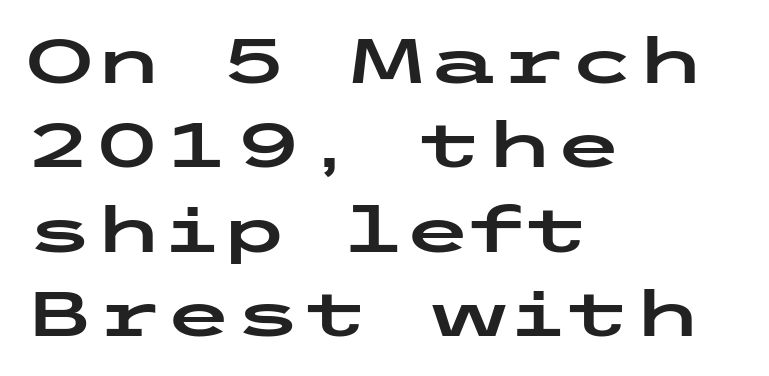
Each row of text sits above clean, open space. Unlike italic type, these characters show no tilt at all. The vertical gap from one line to the next is medium. Typographically, this falls in the sans-serif category.
